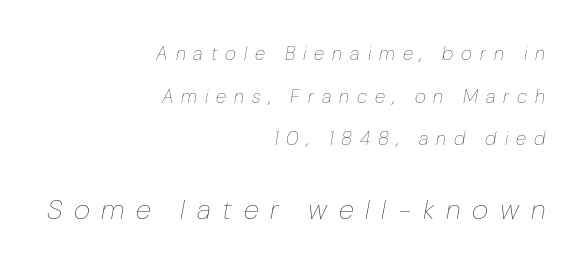
Each new line begins a long way beneath the previous one. Here the second block reads like a headline and the first like body copy. Look at the tracking — it's clearly loosened, letters drifting apart. Words float on clear page, feet unadorned.
